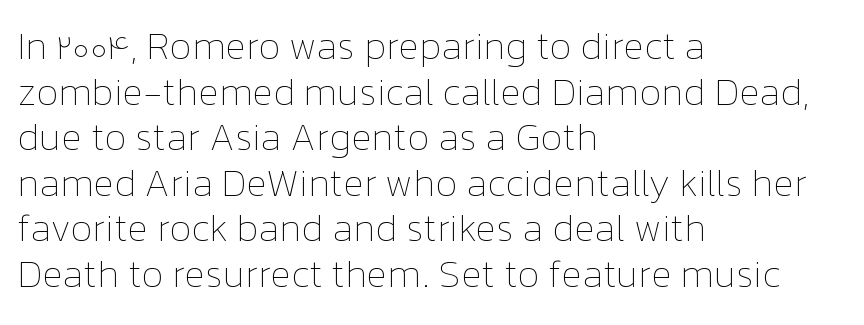
Standard letterfit; no display-style spreading of the glyphs. Vertical stems look standard width or narrower in stroke. Is this a fixed-width face? No — the glyphs have proportional, varying widths. No word sits above an underline. Notice how the passage keeps a crisp vertical edge on the left only. You can tell it's not italic because the verticals are truly vertical.
